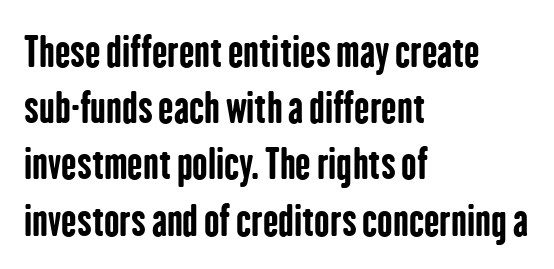
The image shows 41 px bold, condensed sans-serif type, upright; set left-aligned, normal line spacing (1.37x), normal letter spacing, not underlined; low stroke contrast and a medium x-height.
